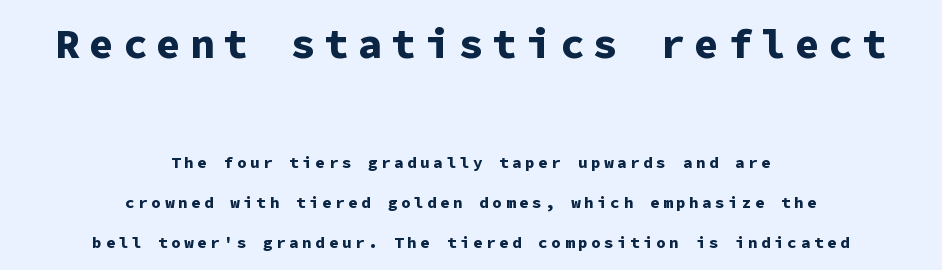
{"serif": "no", "italic": "no", "bold": "yes", "weight": "bold", "width": "normal", "stroke_contrast": "low", "x_height": "medium", "monospaced": "yes", "underline": "no", "align": "center", "line_spacing": "loose", "line_spacing_ratio": 2.49, "letter_spacing": "wide", "letter_spacing_em": 0.22, "larger_block": "first", "size_ratio": 2.56, "glyph_px": 41}
